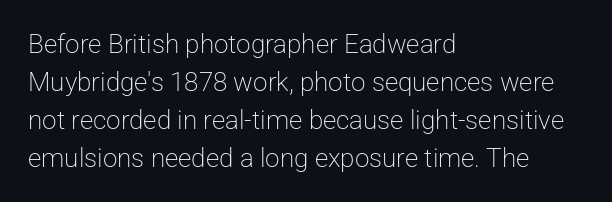
{"italic": "no", "bold": "no", "underline": "no", "align": "left", "line_spacing": "normal", "line_spacing_ratio": 1.46, "letter_spacing": "normal", "letter_spacing_em": 0.0, "glyph_px": 26}
